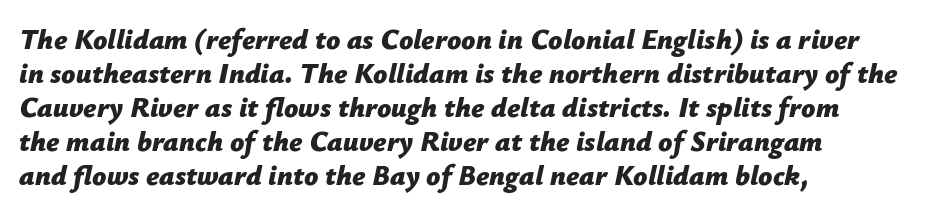
Q: Is the text bold? A: Yes.
Q: Is the text italic (slanted)? A: Yes, it leans right by about 12 degrees.
Q: Is the text underlined? A: No.
Q: How is the paragraph aligned? A: Left-aligned.
Q: Is the spacing between letters normal or unusually wide? A: Normal.
Q: Width (condensed, normal, or wide)? A: Normal.
Q: Stroke contrast? A: Low.
Q: x-height? A: Medium.
Q: Monospaced? A: No.
